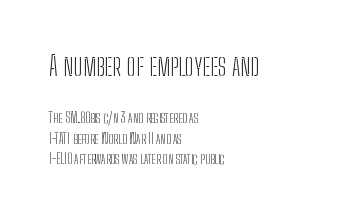
Beneath every word, the page is bare. Is this a heavy cut? Hardly; it is regular or lighter. Spacing between characters is what you'd get straight out of the box. Normally led — the rows are evenly, conventionally spaced. Top chunk: large. Bottom chunk: small.
